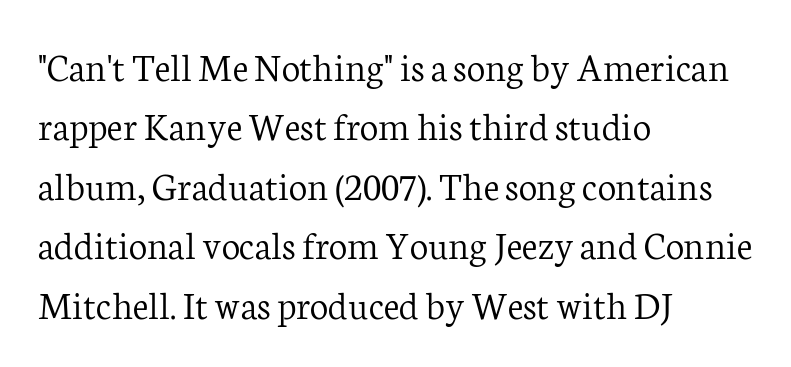
A serif font was chosen for this passage. The font's upright variant was chosen for this text. In CSS terms this would be text-align: left. Spacing verdict: proportional, widths tailored to each character.
